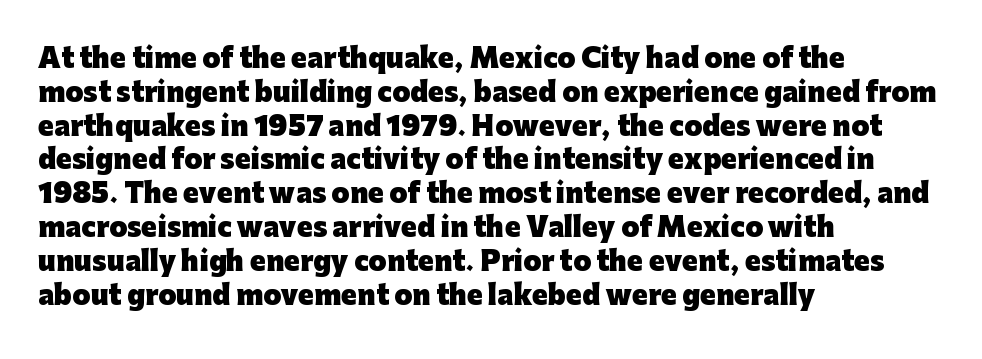
Notice how the stems are strictly vertical — no italics here. The passage shown is emphatically bold. Students, observe: this is what conventionally led text looks like. You could call the tracking neutral — neither tight nor loose. The ragged edge is on the right, which tells us the setting is flush left. Descenders are the only things crossing below the line.
